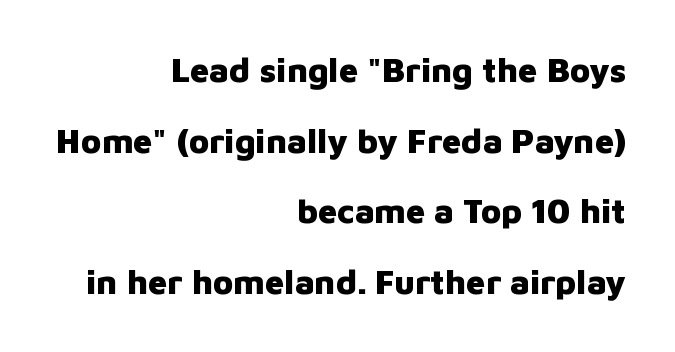
Q: Is the text bold? A: Yes.
Q: Is the text italic (slanted)? A: No, it is upright.
Q: Is the typeface a serif or a sans-serif typeface? A: Sans-serif.
Q: Is the text underlined? A: No.
Q: How is the paragraph aligned? A: Right-aligned.
Q: Is the spacing between letters normal or unusually wide? A: Normal.
Q: Is the spacing between lines tight, normal or loose? A: Loose.
Q: Width (condensed, normal, or wide)? A: Normal.
Q: Stroke contrast? A: Low.
Q: x-height? A: Medium.
Q: Monospaced? A: No.
